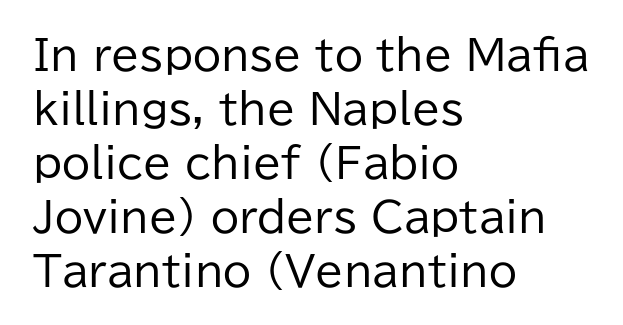
{"serif": "no", "italic": "no", "bold": "no", "weight": "regular", "width": "normal", "stroke_contrast": "low", "x_height": "medium", "monospaced": "no", "underline": "no", "align": "left", "line_spacing": "normal", "line_spacing_ratio": 1.32, "letter_spacing": "normal", "letter_spacing_em": 0.0, "glyph_px": 41}
